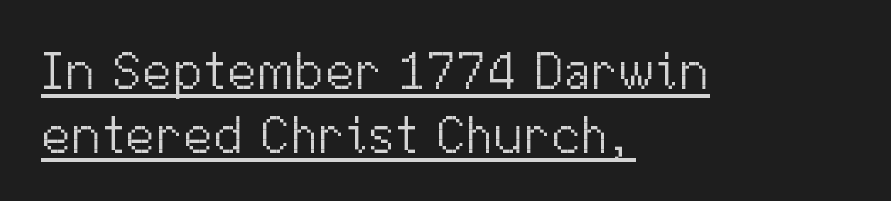
{"serif": "no", "italic": "no", "bold": "no", "weight": "light", "width": "normal", "stroke_contrast": "medium", "x_height": "medium", "monospaced": "no", "underline": "yes", "align": "left", "line_spacing_ratio": 1.18, "letter_spacing": "normal", "letter_spacing_em": 0.0, "glyph_px": 54}
